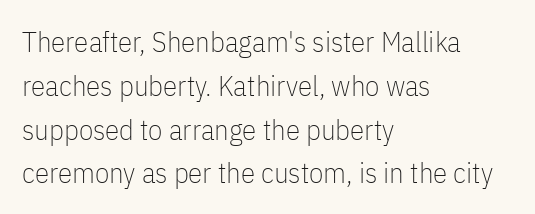
{"serif": "no", "italic": "no", "bold": "no", "weight": "thin", "width": "condensed", "stroke_contrast": "low", "x_height": "medium", "monospaced": "no", "underline": "no", "align": "left", "line_spacing": "normal", "line_spacing_ratio": 1.51, "letter_spacing": "normal", "letter_spacing_em": 0.0, "glyph_px": 29}
